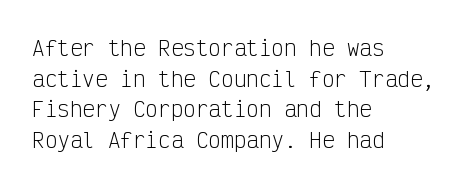
Q: Is the text bold? A: No.
Q: Is the text italic (slanted)? A: No, it is upright.
Q: Is the text underlined? A: No.
Q: How is the paragraph aligned? A: Left-aligned.
Q: Is the spacing between letters normal or unusually wide? A: Normal.
Q: Is the spacing between lines tight, normal or loose? A: Normal.
